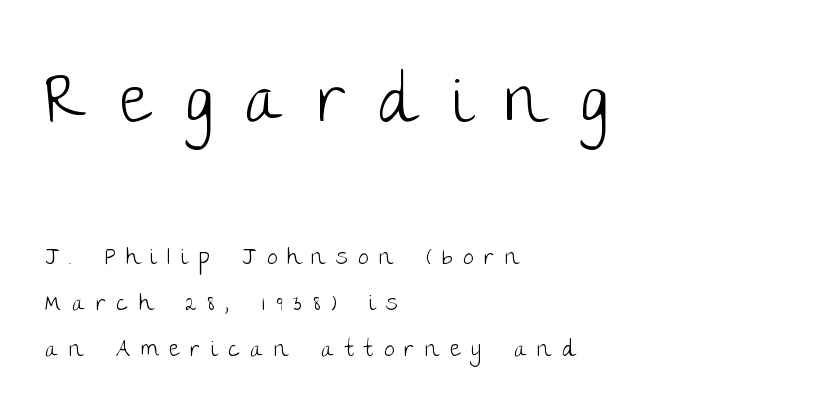
{"serif": "no", "italic": "no", "bold": "no", "weight": "light", "width": "normal", "stroke_contrast": "low", "x_height": "large", "monospaced": "no", "underline": "no", "align": "left", "line_spacing": "loose", "line_spacing_ratio": 2.0, "letter_spacing": "wide", "letter_spacing_em": 0.47, "larger_block": "first", "size_ratio": 3.0, "glyph_px": 69}
